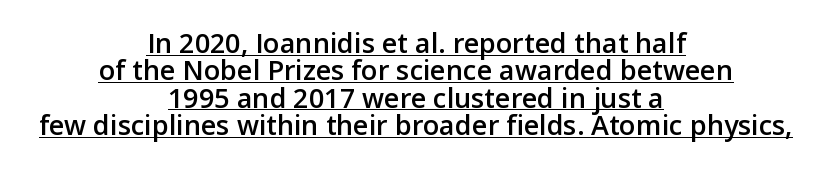
Q: Is the text bold? A: Semi-bold.
Q: Is the text italic (slanted)? A: No, it is upright.
Q: Is the text underlined? A: Yes.
Q: How is the paragraph aligned? A: Centered.
Q: Is the spacing between letters normal or unusually wide? A: Normal.
Q: Is the spacing between lines tight, normal or loose? A: Tight.
